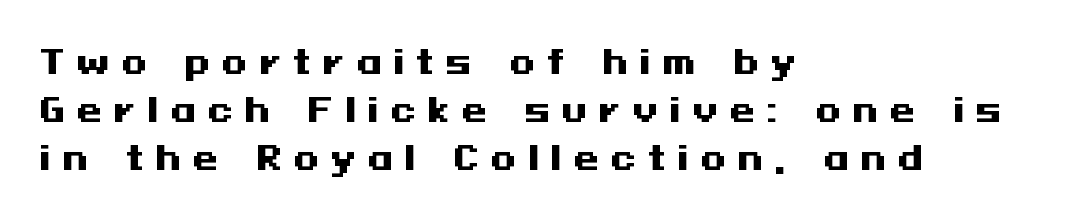
Substantial extra tracking has been applied to these lines. Honestly, the row spacing looks completely unremarkable. Letterform terminals end flat and unadorned throughout the passage. Caption: multi-line text, flush left, ragged right. A bare baseline throughout the passage.
